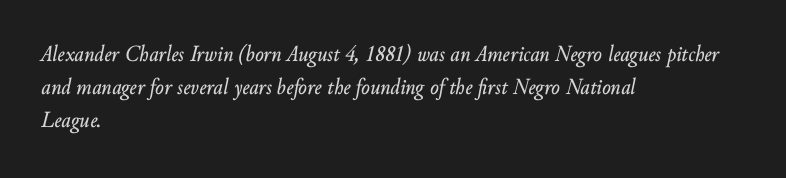
{"italic": "yes", "lean": "right", "slant_degrees": 10, "underline": "no", "align": "left", "line_spacing": "normal", "line_spacing_ratio": 1.43, "letter_spacing": "normal", "letter_spacing_em": 0.0, "glyph_px": 23}
